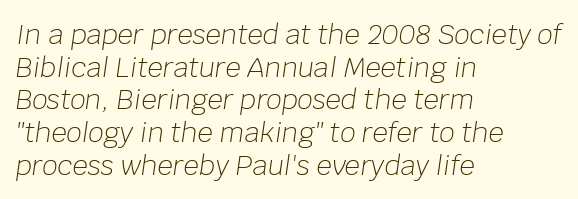
Only glyphs here, with clear space below each row. Italic? Definitely — the glyphs are oblique. Is the type heavy? It reads as light-to-regular instead. What stands out about the letter spacing? Nothing — it is the standard amount. The typesetter chose a ragged-right arrangement here.
